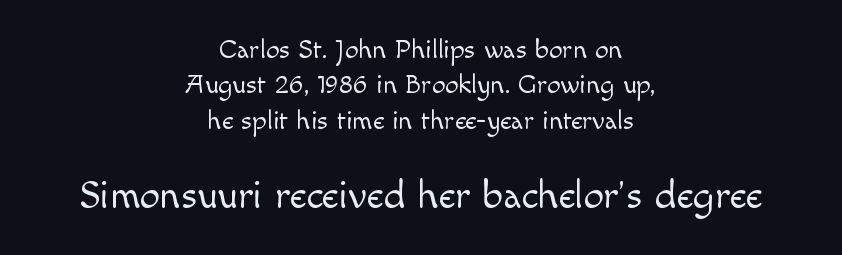
The image shows 40 px light sans-serif type, upright; set centered, normal line spacing (1.31x), normal letter spacing, not underlined; the second (bottom) block is 1.48x larger; a small x-height.
